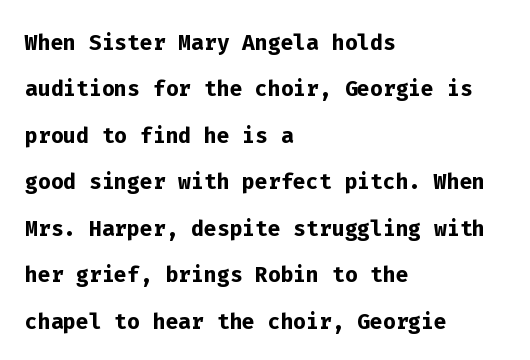
Q: Is the text bold? A: Yes.
Q: Is the text italic (slanted)? A: No, it is upright.
Q: Is the typeface a serif or a sans-serif typeface? A: Sans-serif.
Q: Is the text underlined? A: No.
Q: How is the paragraph aligned? A: Left-aligned.
Q: Is the spacing between letters normal or unusually wide? A: Normal.
Q: Is the spacing between lines tight, normal or loose? A: Normal.
Q: Width (condensed, normal, or wide)? A: Normal.
Q: Stroke contrast? A: Low.
Q: x-height? A: Medium.
Q: Monospaced? A: Yes.
